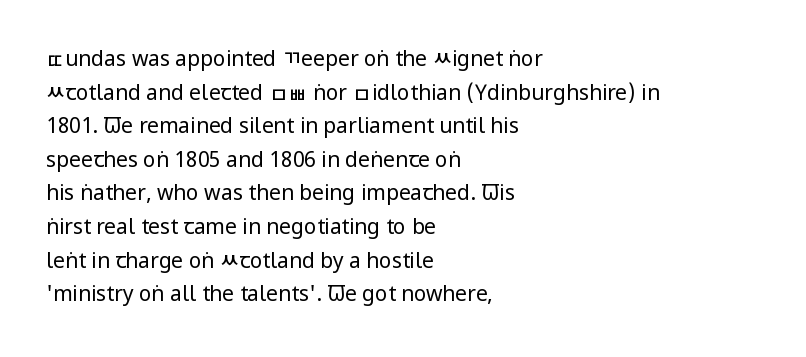
The image shows 21 px text type, upright; set left-aligned, normal line spacing (1.6x), normal letter spacing, not underlined.
